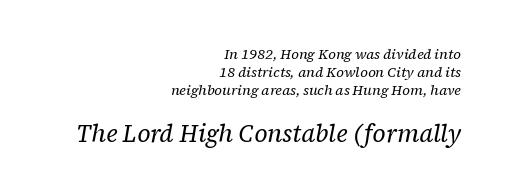
Q: Is the text bold? A: No.
Q: Is the text italic (slanted)? A: Yes, it leans right by about 12 degrees.
Q: Is the text underlined? A: No.
Q: How is the paragraph aligned? A: Right-aligned.
Q: Is the spacing between letters normal or unusually wide? A: Normal.
Q: Is the spacing between lines tight, normal or loose? A: Normal.
Q: Which block of text is set in a larger size, the first (top) or the second (bottom)? A: The second (bottom) one.
